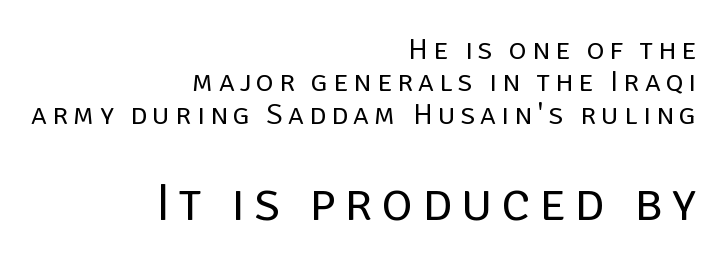
Q: Is the text bold? A: No.
Q: Is the text italic (slanted)? A: No, it is upright.
Q: Is the typeface a serif or a sans-serif typeface? A: Sans-serif.
Q: Is the text underlined? A: No.
Q: How is the paragraph aligned? A: Right-aligned.
Q: Is the spacing between lines tight, normal or loose? A: Tight.
Q: Which block of text is set in a larger size, the first (top) or the second (bottom)? A: The second (bottom) one.
Q: Width (condensed, normal, or wide)? A: Normal.
Q: Stroke contrast? A: Low.
Q: x-height? A: Large.
Q: Monospaced? A: No.
